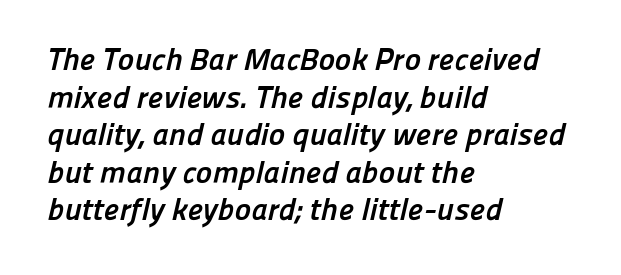
The image shows 31 px semibold sans-serif type; set left-aligned, line spacing 1.21x, normal letter spacing, not underlined; low stroke contrast and a medium x-height.
